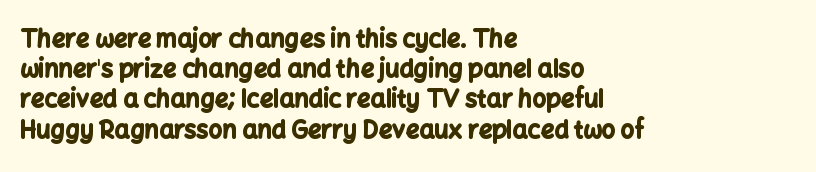
{"italic": "no", "bold": "yes", "underline": "no", "align": "left", "line_spacing": "normal", "line_spacing_ratio": 1.26, "letter_spacing": "normal", "letter_spacing_em": 0.0, "glyph_px": 24}
